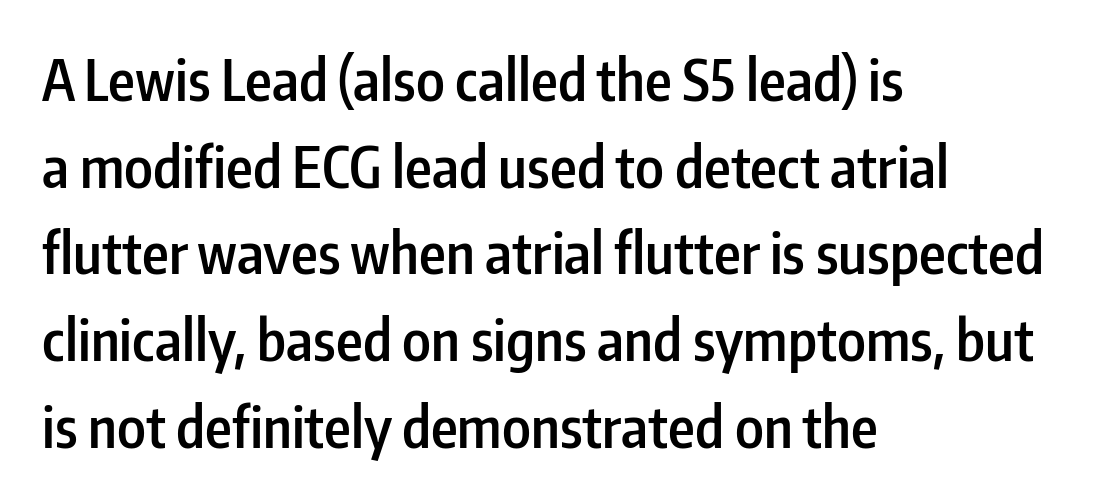
The font's upright variant was chosen for this text. Look at the bottom of the vertical strokes: they stop flat, with no serifs. Is the type bold? Partly — it's a semibold, heavier than regular but not fully bold. Think of a printed novel: that variable character pitch is what you see here. This rendering leaves character spacing at its baseline value. The gap between lines stays unmarked.
